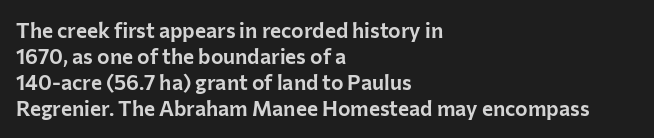
The typesetter chose a ragged-right arrangement here. The type sits square on the baseline with zero lean. There is no visible air inserted between adjacent glyphs. Has an underline been added? It has not.
